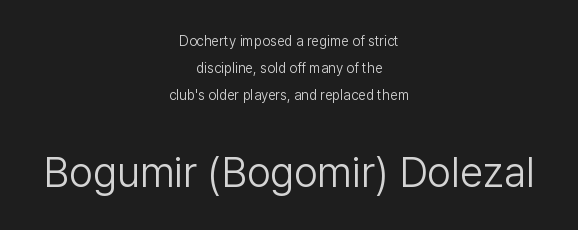
You could fit nearly another row in the gap between these rows. There is no visible air inserted between adjacent glyphs. No extra ink here — the face is not bold. Clear beneath every line of the passage.
